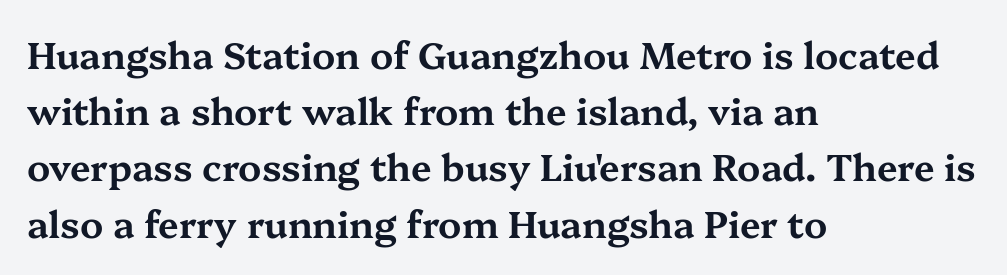
{"serif": "yes", "italic": "no", "width": "wide", "stroke_contrast": "medium", "x_height": "medium", "monospaced": "no", "underline": "no", "align": "left", "line_spacing": "normal", "line_spacing_ratio": 1.52, "letter_spacing": "normal", "letter_spacing_em": 0.0, "glyph_px": 37}
